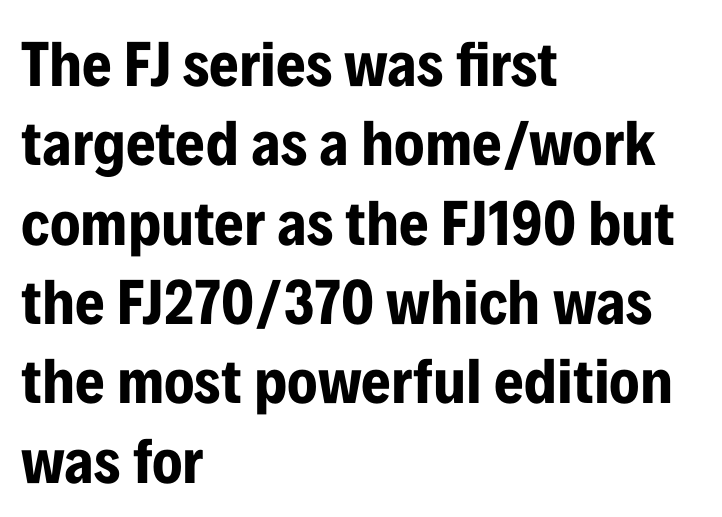
The image shows 64 px bold, condensed sans-serif type, upright; set left-aligned, line spacing 1.24x, normal letter spacing, not underlined; low stroke contrast and a medium x-height.
